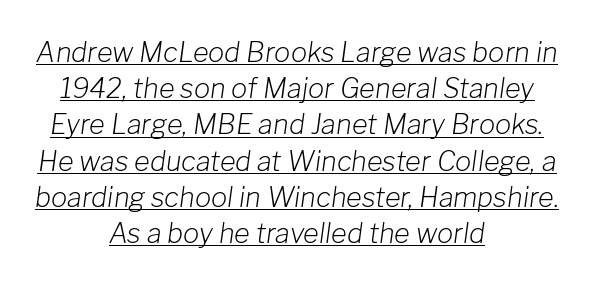
The compositor balanced each line on the midline. Observe the lean: these are italic letterforms. Stroke mass is kept to a normal reading level or below. The lettering is marked with a stroke running underneath it. The tracking reads as untouched default to a designer's eye.
